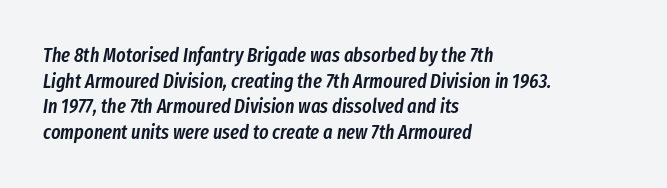
Q: Is the text bold? A: Semi-bold.
Q: Is the text italic (slanted)? A: Yes, it leans right by about 8 degrees.
Q: Is the text underlined? A: No.
Q: How is the paragraph aligned? A: Left-aligned.
Q: Is the spacing between letters normal or unusually wide? A: Normal.
Q: Is the spacing between lines tight, normal or loose? A: Normal.
